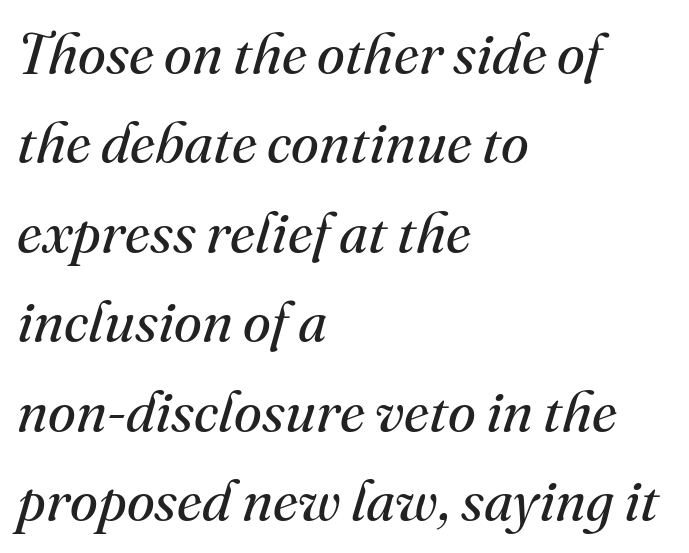
Q: Is the text bold? A: No.
Q: Is the text italic (slanted)? A: Yes, it leans right by about 16 degrees.
Q: Is the typeface a serif or a sans-serif typeface? A: Serif.
Q: Is the text underlined? A: No.
Q: How is the paragraph aligned? A: Left-aligned.
Q: Is the spacing between letters normal or unusually wide? A: Normal.
Q: Is the spacing between lines tight, normal or loose? A: Normal.
Q: Width (condensed, normal, or wide)? A: Normal.
Q: Stroke contrast? A: Medium.
Q: x-height? A: Small.
Q: Monospaced? A: No.
